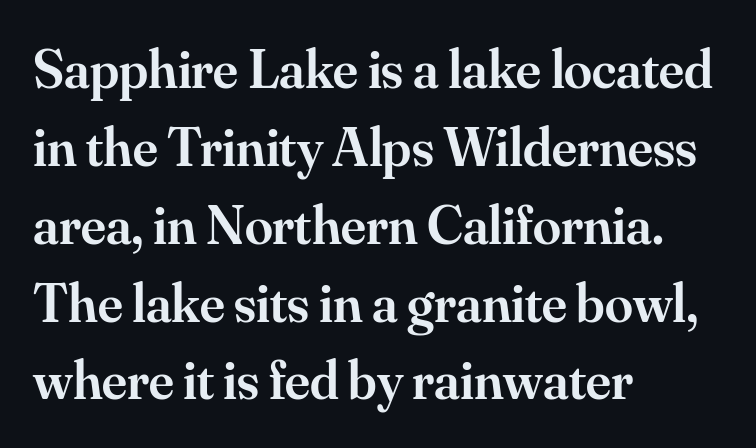
{"serif": "yes", "italic": "no", "bold": "semi", "weight": "semibold", "width": "normal", "stroke_contrast": "medium", "x_height": "small", "monospaced": "no", "underline": "no", "align": "left", "line_spacing": "normal", "line_spacing_ratio": 1.39, "letter_spacing": "normal", "letter_spacing_em": 0.0, "glyph_px": 56}
